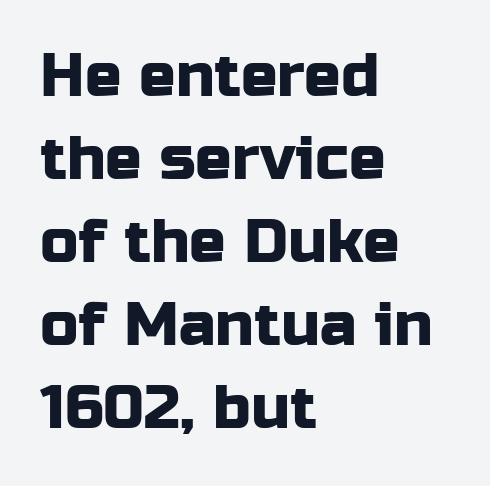
{"serif": "no", "italic": "no", "width": "normal", "stroke_contrast": "low", "x_height": "medium", "monospaced": "no", "underline": "no", "align": "left", "line_spacing": "normal", "line_spacing_ratio": 1.36, "letter_spacing": "normal", "letter_spacing_em": 0.0, "glyph_px": 61}
